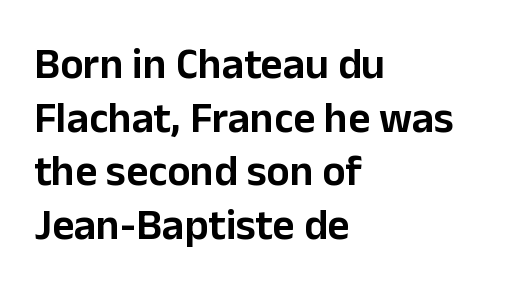
Q: Is the text italic (slanted)? A: No, it is upright.
Q: Is the typeface a serif or a sans-serif typeface? A: Sans-serif.
Q: Is the text underlined? A: No.
Q: How is the paragraph aligned? A: Left-aligned.
Q: Is the spacing between letters normal or unusually wide? A: Normal.
Q: Is the spacing between lines tight, normal or loose? A: Normal.
Q: Width (condensed, normal, or wide)? A: Normal.
Q: Stroke contrast? A: Low.
Q: x-height? A: Medium.
Q: Monospaced? A: No.
